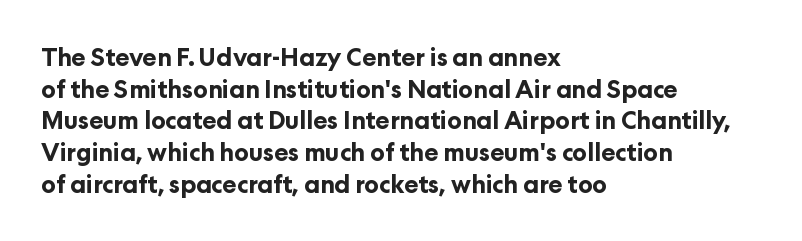
Honestly, the letter spacing is just normal — you wouldn't notice it. One glance says typical: line gaps are just what's usual. These lines stack with their left ends in a neat column. The type sits square on the baseline with zero lean. Descender tails drop into unmarked territory. How heavy is the stroke? Heavy — this is a bold.
